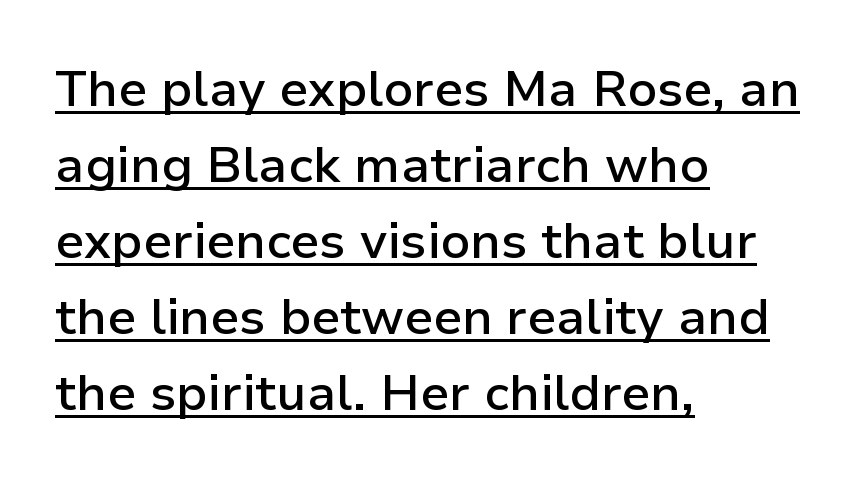
Visually the block forms a straight wall on the left and a jagged coastline on the right. Set as a demibold, roughly 600 on the weight scale. This sample uses a sans-serif face. The string is rendered with underlining switched on. In terms of letterspacing, this is plain default setting.
